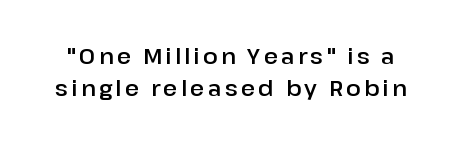
{"italic": "no", "underline": "no", "line_spacing": "normal", "line_spacing_ratio": 1.45, "glyph_px": 22}
